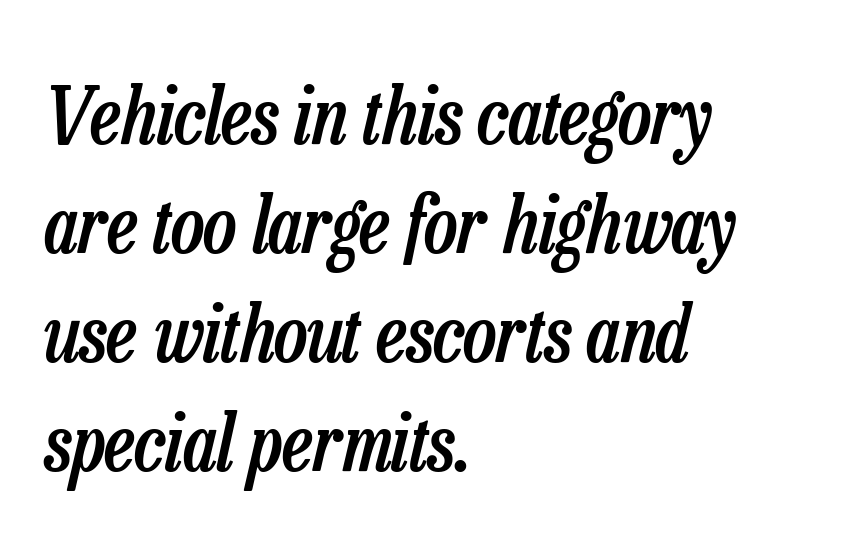
Q: Is the text bold? A: Semi-bold.
Q: Is the text italic (slanted)? A: Yes, it leans right by about 13 degrees.
Q: Is the text underlined? A: No.
Q: How is the paragraph aligned? A: Left-aligned.
Q: Is the spacing between letters normal or unusually wide? A: Normal.
Q: Is the spacing between lines tight, normal or loose? A: Normal.
Q: Width (condensed, normal, or wide)? A: Condensed.
Q: Stroke contrast? A: Low.
Q: x-height? A: Medium.
Q: Monospaced? A: No.
